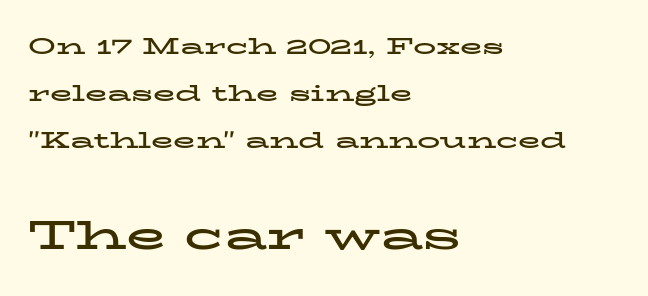
The image shows 41 px bold, wide serif type, upright; set left-aligned, loose line spacing (2.05x), normal letter spacing, not underlined; the second (bottom) block is 1.78x larger; low stroke contrast and a medium x-height.
